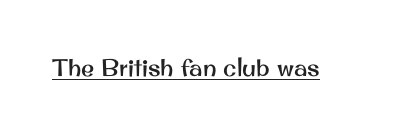
{"italic": "no", "underline": "yes", "letter_spacing": "normal", "letter_spacing_em": 0.0, "glyph_px": 24}
